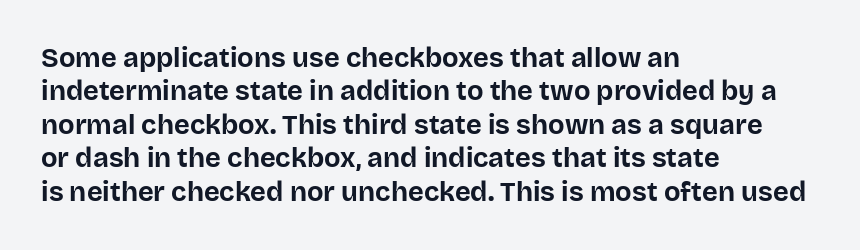
There is no visible air inserted between adjacent glyphs. Compared with a centered layout, this one pins lines to the left instead. The strokes are fattened all the way to bold. A typesetter would mark this as roman, not italic. The words here are not underlined.
